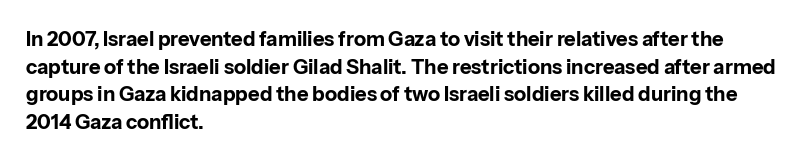
Is the letter spacing exaggerated? No — it looks like the ordinary default. Does the weight exceed regular? Yes, all the way to bold. Layout note: lines flush left. Notice how the stems are strictly vertical — no italics here.
